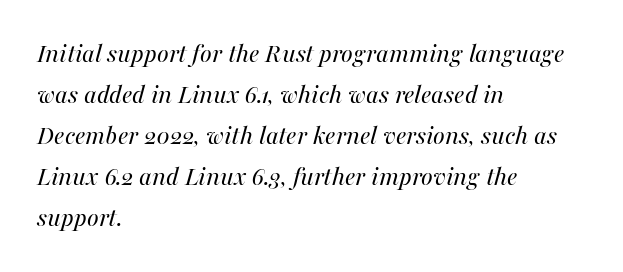
Caption: standard tracking, unaltered. Tall strokes in this sample are angled rather than plumb. A student would call this left alignment; a typographer would say flush left, rag right. These lines are rendered in a variable-pitch font.
